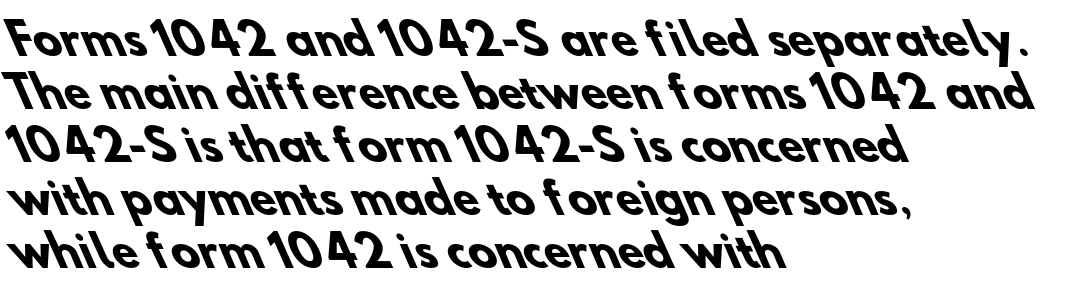
The image shows 42 px heavy sans-serif type; set left-aligned, normal line spacing (1.26x), normal letter spacing, not underlined; low stroke contrast and a small x-height.
